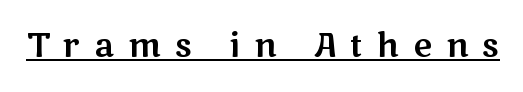
{"serif": "no", "italic": "no", "width": "wide", "stroke_contrast": "medium", "x_height": "medium", "monospaced": "no", "underline": "yes", "letter_spacing": "wide", "letter_spacing_em": 0.44, "glyph_px": 32}
